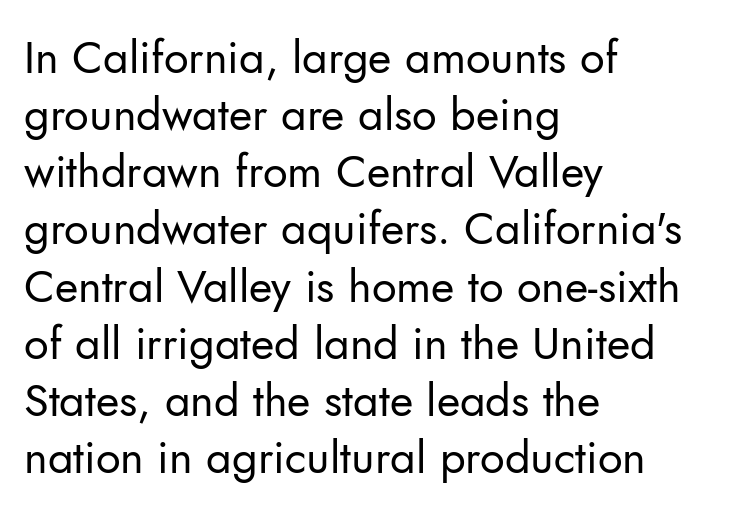
The image shows 45 px regular-weight sans-serif type, upright; set left-aligned, normal line spacing (1.27x), normal letter spacing, not underlined; low stroke contrast and a small x-height.
